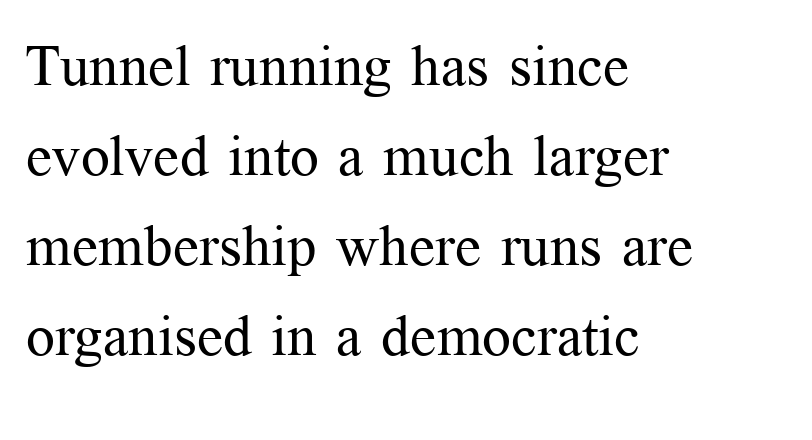
Line spacing here is normal. If you drew a line through each stem, it would be perfectly vertical. The passage shown is not underscored anywhere. Is the block centered? No — it sits flush against the left margin. The characters display serif detailing at their extremities. Think of a printed novel: that variable character pitch is what you see here.
